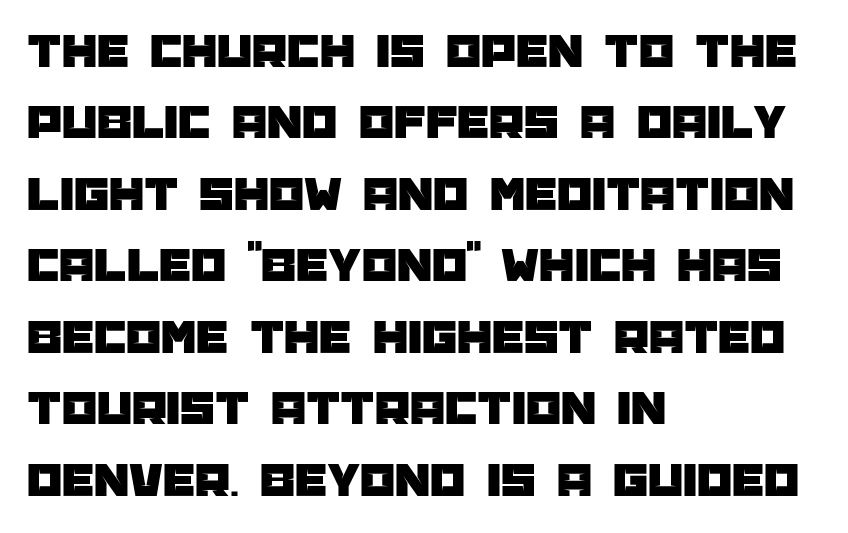
Q: Is the text italic (slanted)? A: No, it is upright.
Q: Is the typeface a serif or a sans-serif typeface? A: Sans-serif.
Q: Is the text underlined? A: No.
Q: How is the paragraph aligned? A: Left-aligned.
Q: Is the spacing between letters normal or unusually wide? A: Normal.
Q: Is the spacing between lines tight, normal or loose? A: Normal.
Q: Width (condensed, normal, or wide)? A: Normal.
Q: Stroke contrast? A: Low.
Q: x-height? A: Large.
Q: Monospaced? A: No.
